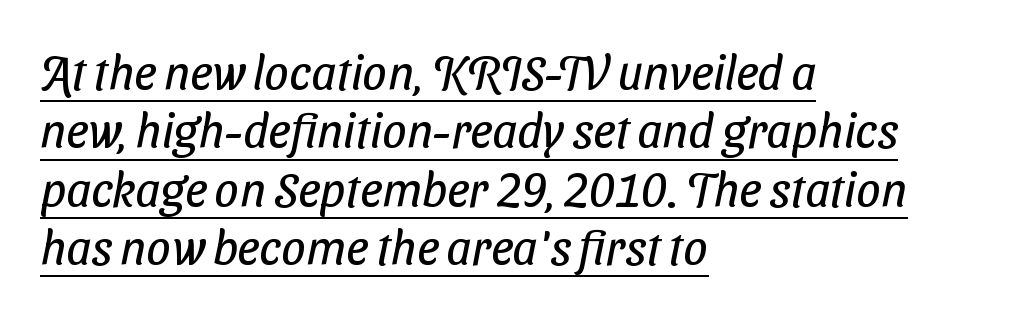
{"serif": "no", "bold": "no", "weight": "regular", "width": "condensed", "stroke_contrast": "low", "x_height": "medium", "monospaced": "no", "underline": "yes", "align": "left", "line_spacing_ratio": 1.19, "letter_spacing": "normal", "letter_spacing_em": 0.0, "glyph_px": 49}
